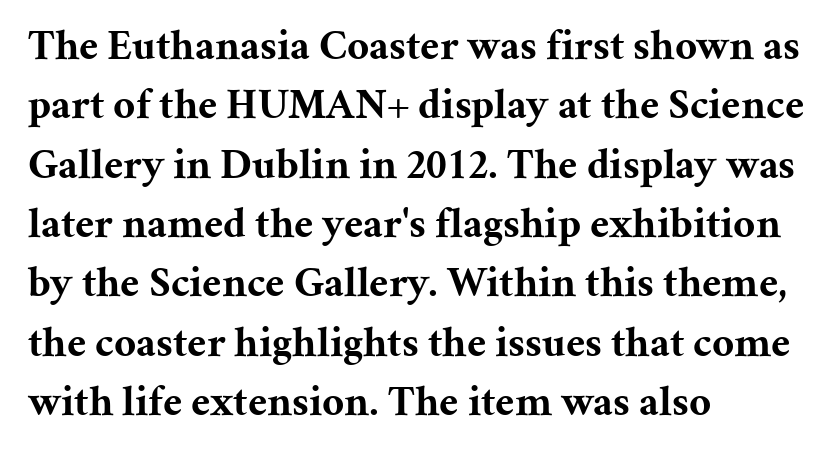
Q: Is the text bold? A: Yes.
Q: Is the text italic (slanted)? A: No, it is upright.
Q: Is the typeface a serif or a sans-serif typeface? A: Serif.
Q: Is the text underlined? A: No.
Q: How is the paragraph aligned? A: Left-aligned.
Q: Is the spacing between letters normal or unusually wide? A: Normal.
Q: Is the spacing between lines tight, normal or loose? A: Normal.
Q: Width (condensed, normal, or wide)? A: Normal.
Q: Stroke contrast? A: Medium.
Q: x-height? A: Medium.
Q: Monospaced? A: No.
